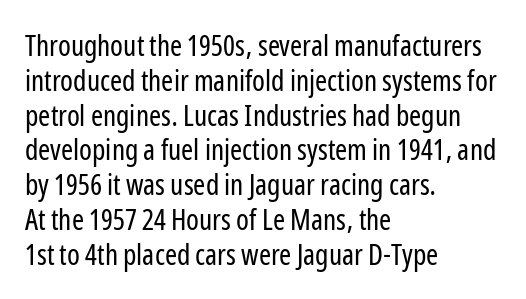
Q: Is the text bold? A: No.
Q: Is the text italic (slanted)? A: No, it is upright.
Q: Is the typeface a serif or a sans-serif typeface? A: Sans-serif.
Q: Is the text underlined? A: No.
Q: How is the paragraph aligned? A: Left-aligned.
Q: Is the spacing between letters normal or unusually wide? A: Normal.
Q: Width (condensed, normal, or wide)? A: Condensed.
Q: Stroke contrast? A: Low.
Q: x-height? A: Medium.
Q: Monospaced? A: No.
